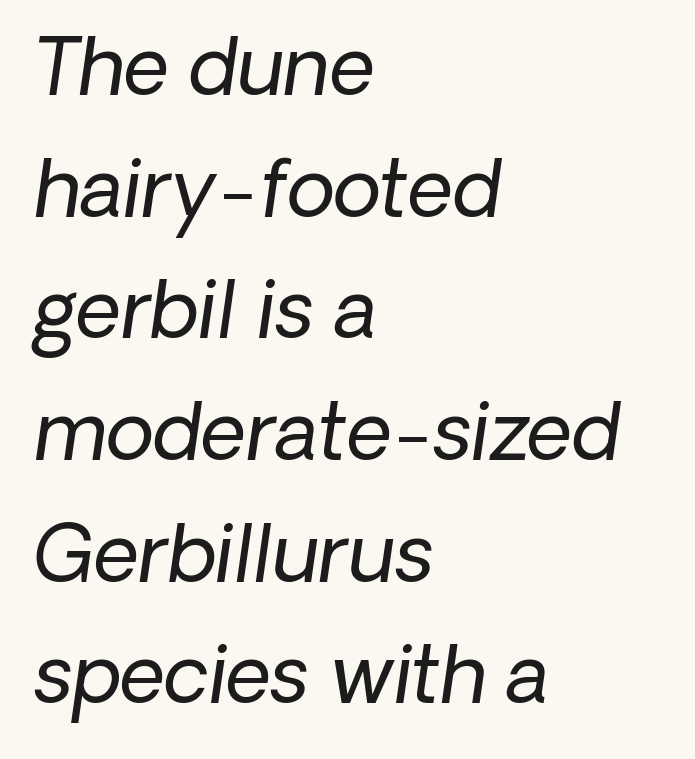
Q: Is the text bold? A: No.
Q: Is the text italic (slanted)? A: Yes, it leans right by about 8 degrees.
Q: Is the text underlined? A: No.
Q: How is the paragraph aligned? A: Left-aligned.
Q: Is the spacing between letters normal or unusually wide? A: Normal.
Q: Is the spacing between lines tight, normal or loose? A: Normal.
Q: Width (condensed, normal, or wide)? A: Normal.
Q: Stroke contrast? A: Low.
Q: x-height? A: Medium.
Q: Monospaced? A: No.
